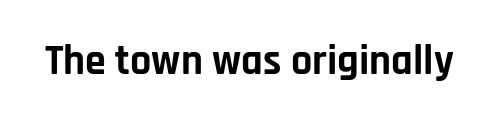
The image shows 42 px bold sans-serif type, upright; set normal letter spacing, not underlined; low stroke contrast and a large x-height.
